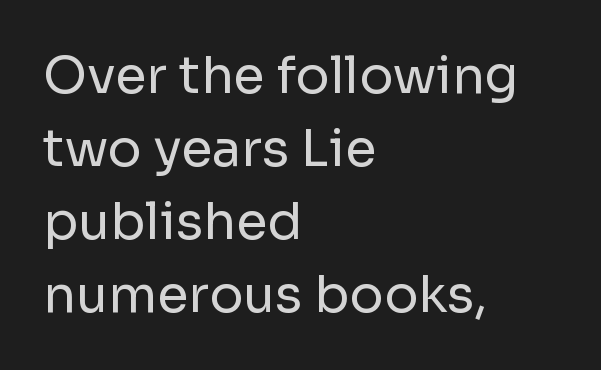
The image shows 51 px regular-weight sans-serif type, upright; set left-aligned, normal line spacing (1.43x), normal letter spacing, not underlined; low stroke contrast and a medium x-height.
